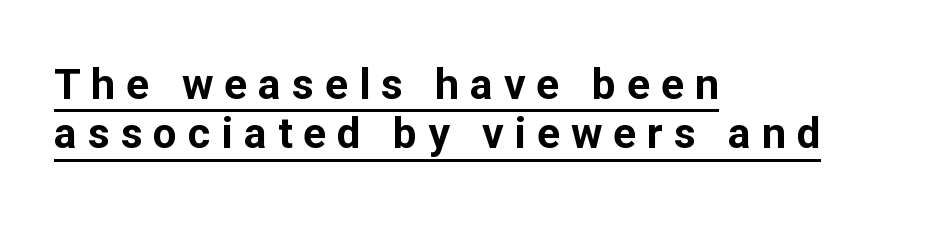
{"serif": "no", "italic": "no", "bold": "yes", "weight": "bold", "width": "normal", "stroke_contrast": "low", "x_height": "medium", "monospaced": "no", "underline": "yes", "align": "left", "line_spacing": "tight", "line_spacing_ratio": 1.15, "letter_spacing": "wide", "letter_spacing_em": 0.25, "glyph_px": 43}
